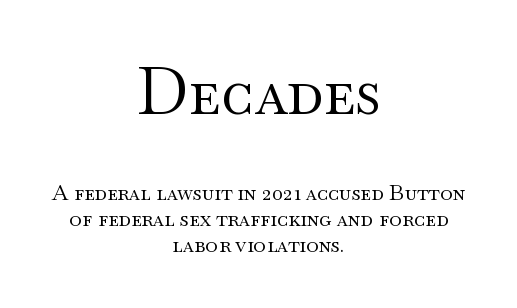
{"serif": "yes", "italic": "no", "bold": "no", "weight": "regular", "width": "wide", "stroke_contrast": "medium", "x_height": "small", "monospaced": "no", "underline": "no", "align": "center", "line_spacing_ratio": 1.18, "letter_spacing": "normal", "letter_spacing_em": 0.0, "larger_block": "first", "size_ratio": 2.95, "glyph_px": 65}
